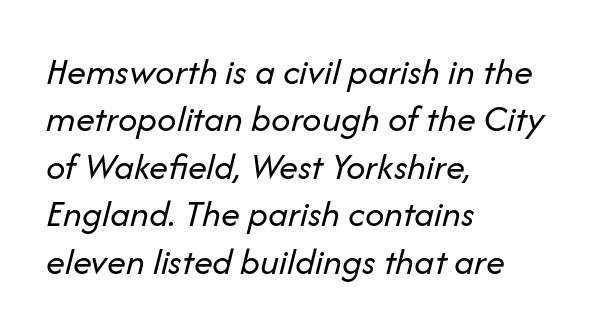
{"italic": "yes", "lean": "right", "slant_degrees": 14, "bold": "no", "weight": "regular", "width": "normal", "stroke_contrast": "low", "x_height": "medium", "monospaced": "no", "underline": "no", "align": "left", "line_spacing": "normal", "line_spacing_ratio": 1.25, "letter_spacing": "normal", "letter_spacing_em": 0.0, "glyph_px": 38}
